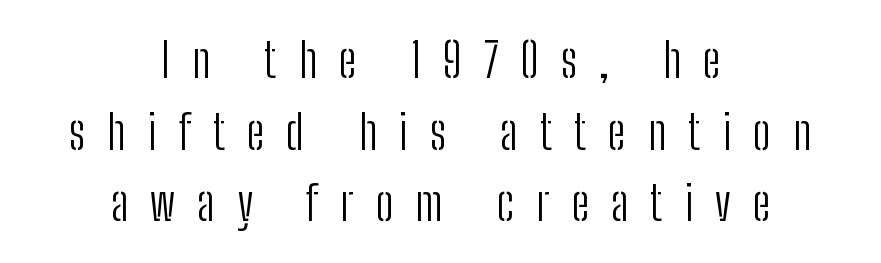
This block has exactly the height ordinary leading produces. You could not count columns in this text — the font is proportionally spaced. Look at the tracking — it's clearly loosened, letters drifting apart. Tall strokes in this sample are plumb rather than angled. Caption: face not bold, strokes unweighted. Nope, no serifs anywhere on these letters.
